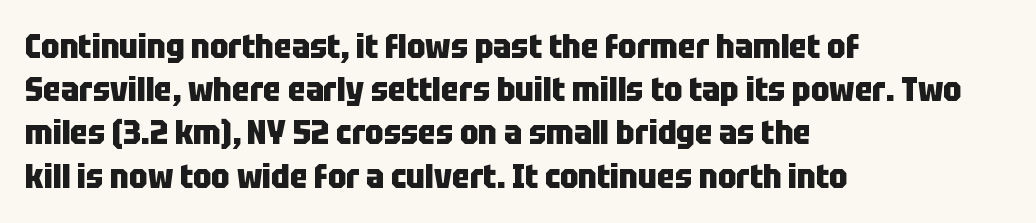
{"serif": "no", "italic": "no", "bold": "yes", "weight": "heavy", "width": "condensed", "stroke_contrast": "low", "x_height": "large", "monospaced": "no", "underline": "no", "align": "left", "line_spacing": "normal", "line_spacing_ratio": 1.31, "letter_spacing": "normal", "letter_spacing_em": 0.0, "glyph_px": 33}
